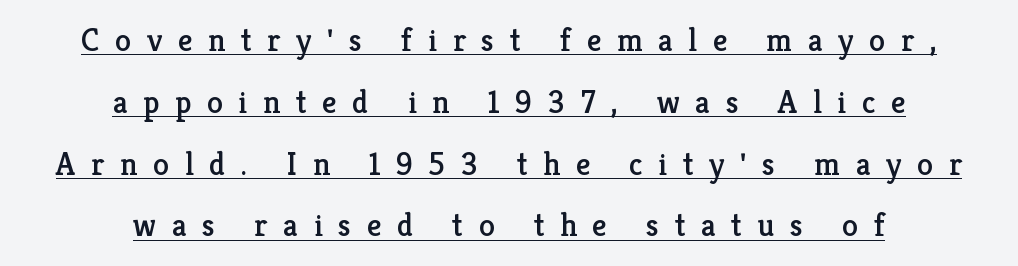
Is this a sans? No — the strokes have serifs. This sample carries an underscore along the baseline area. One-word summary of the alignment: center. The passage shown has open, widely tracked lettering throughout. Posture: vertical. Horizontal bands of white between lines are thick stripes.
